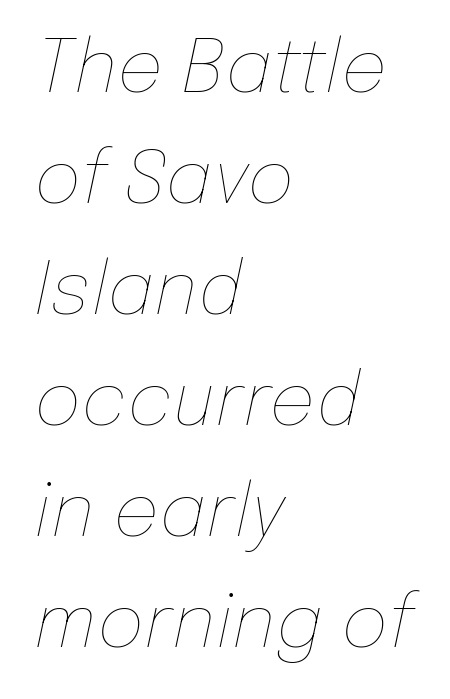
{"italic": "yes", "lean": "right", "slant_degrees": 12, "bold": "no", "weight": "thin", "width": "normal", "stroke_contrast": "low", "x_height": "medium", "monospaced": "no", "underline": "no", "align": "left", "line_spacing": "normal", "line_spacing_ratio": 1.52, "letter_spacing": "normal", "letter_spacing_em": 0.0, "glyph_px": 73}
